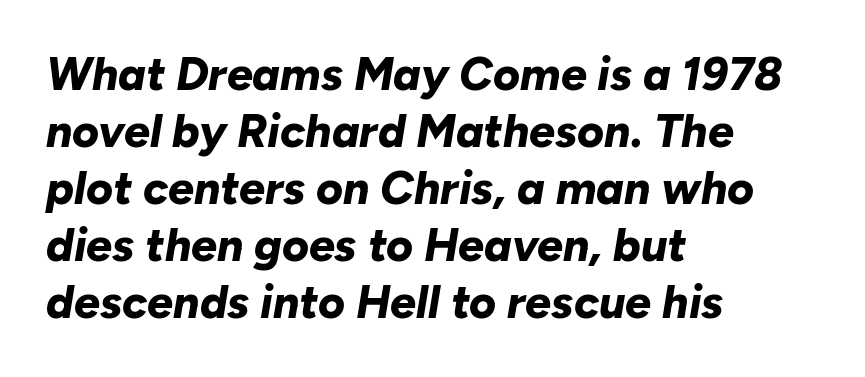
The image shows 46 px bold type, italic (leaning right); set left-aligned, line spacing 1.24x, normal letter spacing, not underlined; low stroke contrast and a medium x-height.
